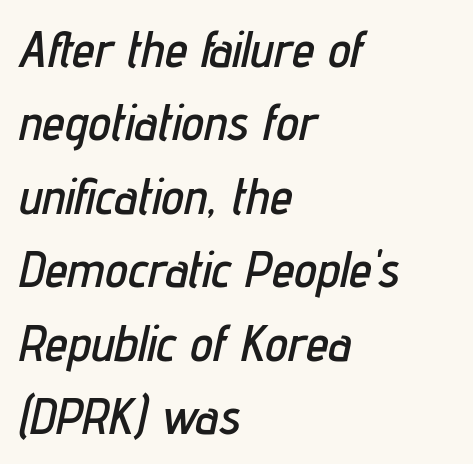
The image shows 51 px condensed type, italic (leaning right); set left-aligned, normal line spacing (1.44x), normal letter spacing, not underlined; low stroke contrast and a medium x-height.
